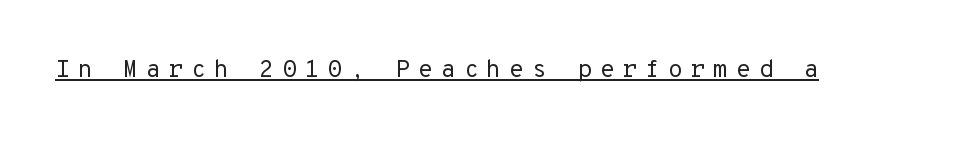
{"italic": "no", "bold": "no", "underline": "yes", "letter_spacing": "wide", "letter_spacing_em": 0.33, "glyph_px": 24}
